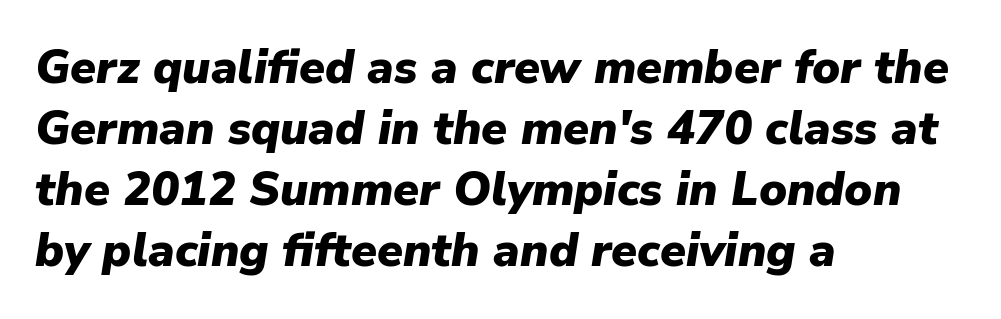
Q: Is the text bold? A: Yes.
Q: Is the text italic (slanted)? A: Yes, it leans right by about 9 degrees.
Q: Is the text underlined? A: No.
Q: How is the paragraph aligned? A: Left-aligned.
Q: Is the spacing between letters normal or unusually wide? A: Normal.
Q: Is the spacing between lines tight, normal or loose? A: Normal.
Q: Width (condensed, normal, or wide)? A: Normal.
Q: Stroke contrast? A: Low.
Q: x-height? A: Medium.
Q: Monospaced? A: No.
